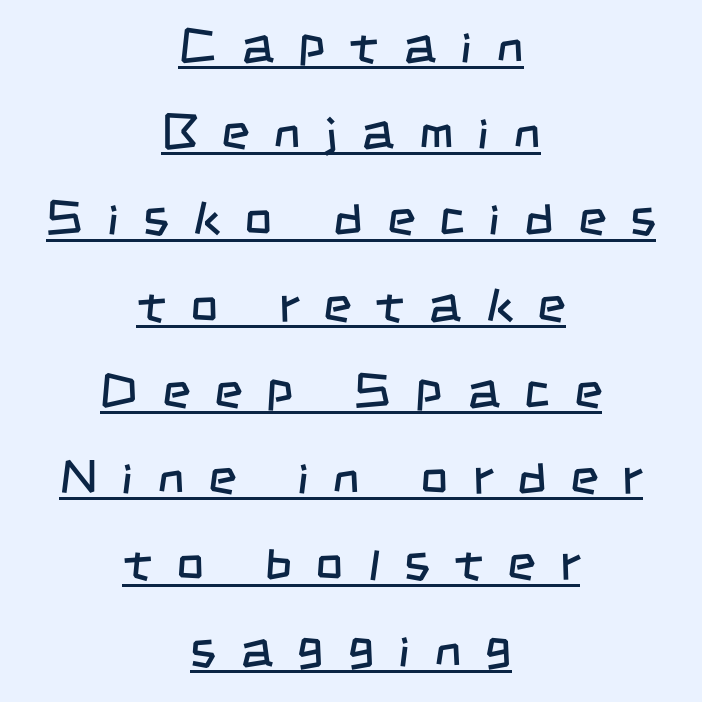
Here the designer chose a conventional face with non-uniform glyph widths. The passage shown is typeset with a sans-serif family. Caption: lettering with a line underneath. The lines in this sample share a center point and differ in where they start and stop.
